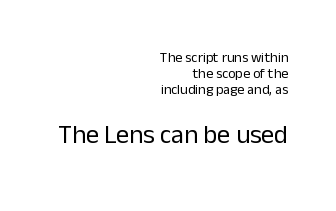
Q: Is the text bold? A: No.
Q: Is the text italic (slanted)? A: No, it is upright.
Q: Is the text underlined? A: No.
Q: How is the paragraph aligned? A: Right-aligned.
Q: Is the spacing between letters normal or unusually wide? A: Normal.
Q: Is the spacing between lines tight, normal or loose? A: Tight.
Q: Which block of text is set in a larger size, the first (top) or the second (bottom)? A: The second (bottom) one.
